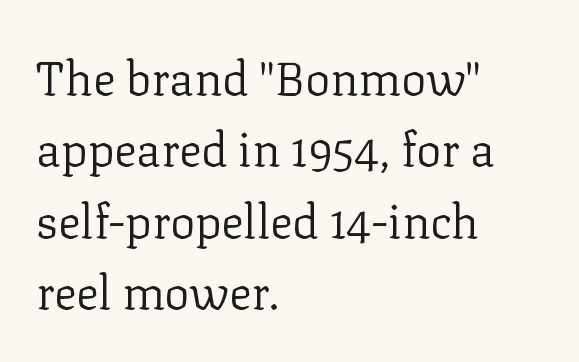
Each letter's strokes conclude with small projecting serifs. Clear beneath every line of the passage. The typeface has the unassuming heft of standard copy or less. Characters remain perfectly vertical along every line. Spacing verdict: proportional, widths tailored to each character.
